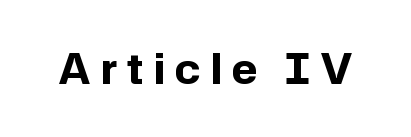
The image shows 41 px bold sans-serif type, upright; set unusually wide letter spacing (+0.25 em), not underlined; low stroke contrast and a medium x-height.
